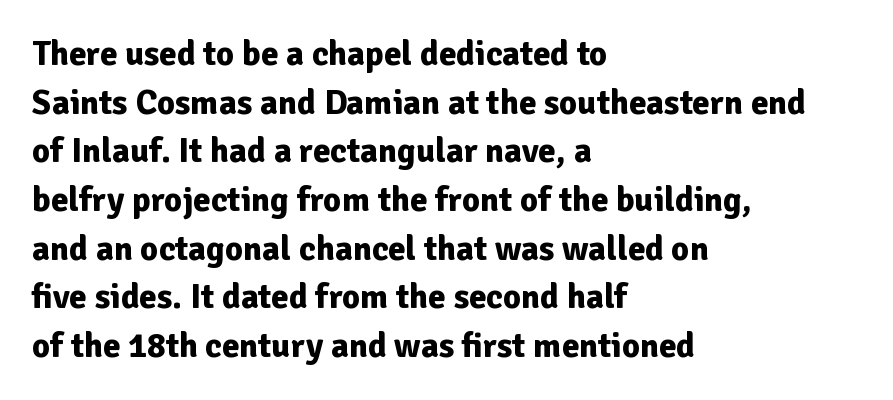
The image shows 35 px bold sans-serif type, upright; set left-aligned, normal line spacing (1.39x), normal letter spacing, not underlined; low stroke contrast and a medium x-height.
